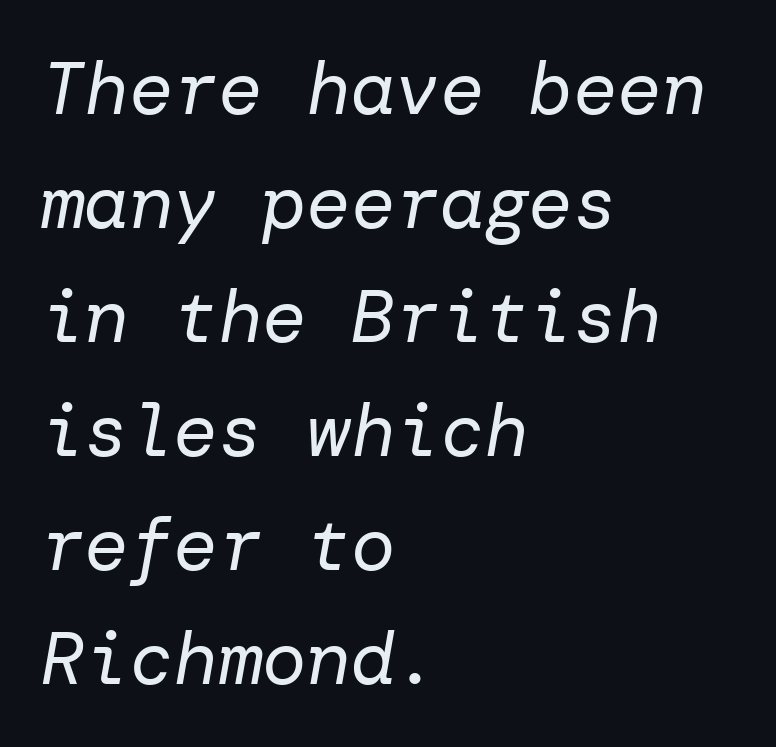
Q: Is the text bold? A: No.
Q: Is the text italic (slanted)? A: Yes, it leans right by about 10 degrees.
Q: Is the text underlined? A: No.
Q: How is the paragraph aligned? A: Left-aligned.
Q: Is the spacing between letters normal or unusually wide? A: Normal.
Q: Is the spacing between lines tight, normal or loose? A: Normal.
Q: Width (condensed, normal, or wide)? A: Normal.
Q: Stroke contrast? A: Low.
Q: x-height? A: Medium.
